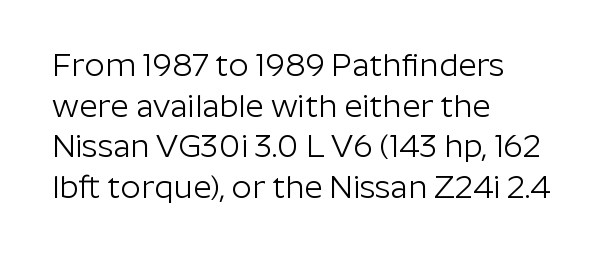
Visually the block forms a straight wall on the left and a jagged coastline on the right. Italic: no, the glyphs are upright roman. Descenders are the only things crossing below the line. Students, observe: this is what conventionally led text looks like. Check where the strokes stop: nothing finishes them off — pure sans. Vertical stems look standard width or narrower in stroke.
